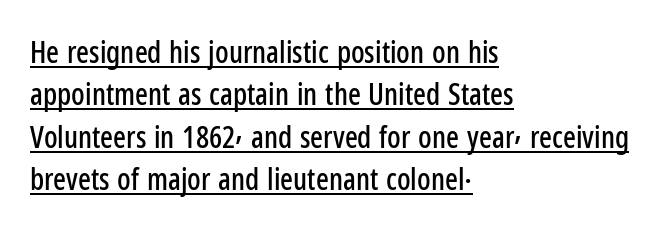
{"serif": "no", "italic": "no", "width": "condensed", "stroke_contrast": "low", "x_height": "medium", "monospaced": "no", "underline": "yes", "align": "left", "line_spacing": "normal", "line_spacing_ratio": 1.41, "letter_spacing": "normal", "letter_spacing_em": 0.0, "glyph_px": 30}
